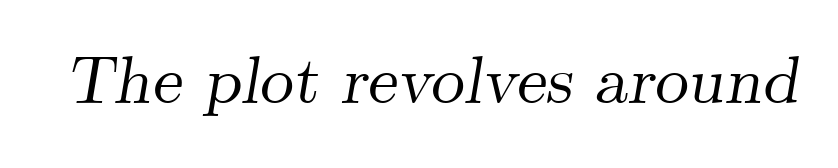
Varying glyph widths throughout — classic text-font behaviour. These lines were composed using italics. The space beneath each line is pristine and unruled. Little horizontal feet cap the strokes, marking this as serif type.
